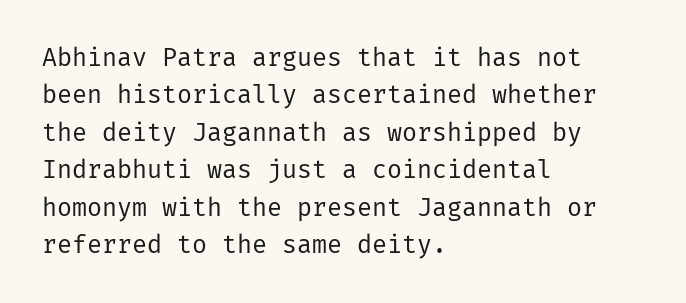
Q: Is the text bold? A: No.
Q: Is the text italic (slanted)? A: No, it is upright.
Q: Is the text underlined? A: No.
Q: How is the paragraph aligned? A: Left-aligned.
Q: Is the spacing between letters normal or unusually wide? A: Normal.
Q: Is the spacing between lines tight, normal or loose? A: Normal.
